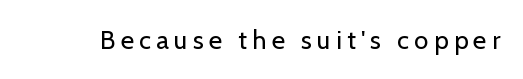
A typesetter would call this heavily tracked-out type. The lettering stays uniformly vertical, giving the passage a roman look. Each stroke keeps to a modest, everyday thickness or less. This rendering features lettering with no underline.
